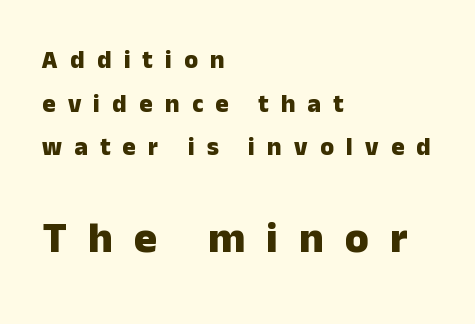
{"serif": "no", "italic": "no", "bold": "yes", "weight": "heavy", "width": "normal", "stroke_contrast": "low", "x_height": "medium", "monospaced": "no", "underline": "no", "align": "left", "line_spacing_ratio": 1.75, "letter_spacing": "wide", "letter_spacing_em": 0.49, "larger_block": "second", "size_ratio": 1.72, "glyph_px": 43}
